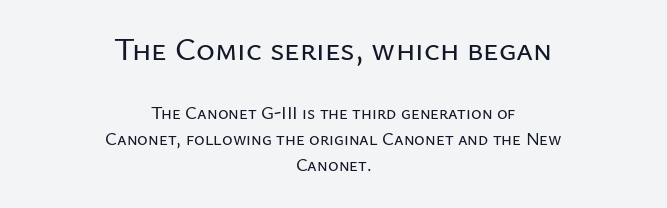
Q: Is the text italic (slanted)? A: No, it is upright.
Q: Is the typeface a serif or a sans-serif typeface? A: Sans-serif.
Q: Is the text underlined? A: No.
Q: How is the paragraph aligned? A: Centered.
Q: Is the spacing between letters normal or unusually wide? A: Normal.
Q: Is the spacing between lines tight, normal or loose? A: Normal.
Q: Which block of text is set in a larger size, the first (top) or the second (bottom)? A: The first (top) one.
Q: Width (condensed, normal, or wide)? A: Normal.
Q: Stroke contrast? A: Low.
Q: x-height? A: Medium.
Q: Monospaced? A: No.
